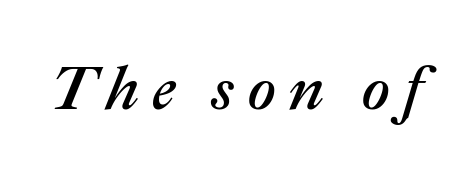
Q: Is the text italic (slanted)? A: Yes, it leans right by about 22 degrees.
Q: Is the text underlined? A: No.
Q: Width (condensed, normal, or wide)? A: Normal.
Q: Stroke contrast? A: Medium.
Q: x-height? A: Medium.
Q: Monospaced? A: No.
